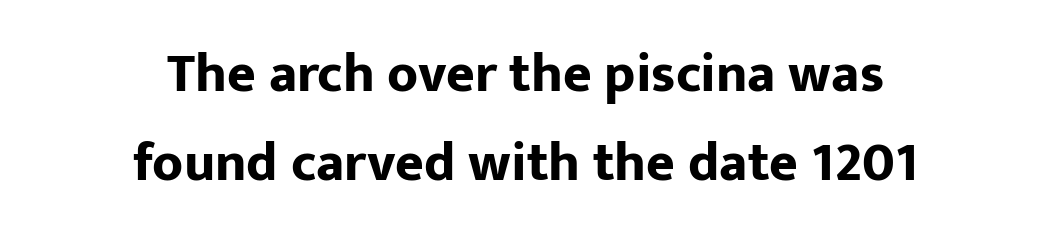
{"serif": "no", "italic": "no", "bold": "yes", "weight": "bold", "width": "normal", "stroke_contrast": "low", "x_height": "medium", "monospaced": "no", "underline": "no", "align": "center", "line_spacing": "normal", "line_spacing_ratio": 1.61, "letter_spacing": "normal", "letter_spacing_em": 0.0, "glyph_px": 55}
